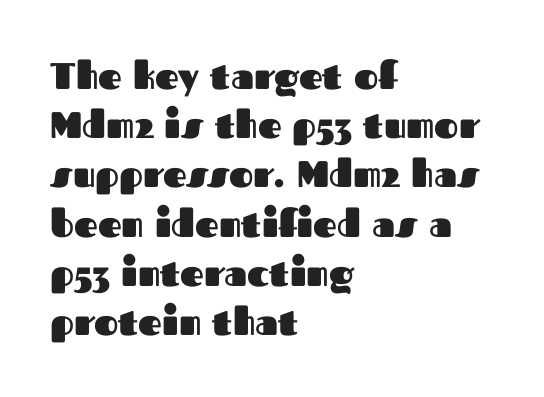
Q: Is the text bold? A: Yes.
Q: Is the text italic (slanted)? A: No, it is upright.
Q: Is the typeface a serif or a sans-serif typeface? A: Sans-serif.
Q: Is the text underlined? A: No.
Q: How is the paragraph aligned? A: Left-aligned.
Q: Is the spacing between letters normal or unusually wide? A: Normal.
Q: Is the spacing between lines tight, normal or loose? A: Normal.
Q: Width (condensed, normal, or wide)? A: Normal.
Q: Stroke contrast? A: Medium.
Q: x-height? A: Medium.
Q: Monospaced? A: No.
